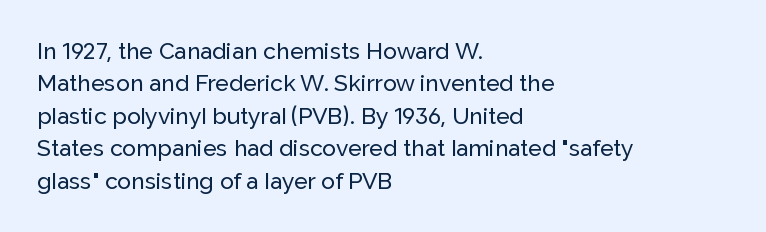
Q: Is the text italic (slanted)? A: No, it is upright.
Q: Is the text underlined? A: No.
Q: How is the paragraph aligned? A: Left-aligned.
Q: Is the spacing between letters normal or unusually wide? A: Normal.
Q: Is the spacing between lines tight, normal or loose? A: Normal.
